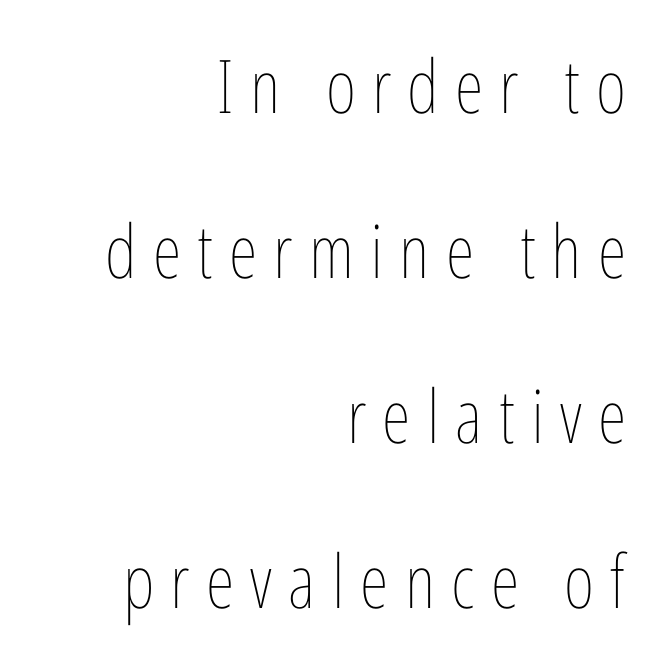
The image shows 74 px thin, condensed type, upright; set right-aligned, loose line spacing (2.23x), unusually wide letter spacing (+0.22 em), not underlined; low stroke contrast and a medium x-height.
